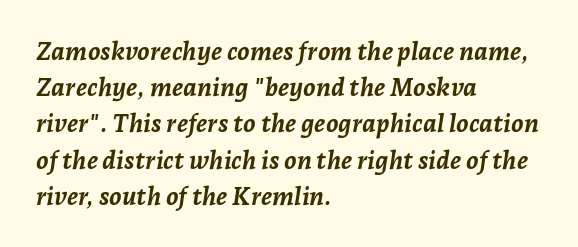
{"italic": "yes", "lean": "right", "slant_degrees": 7, "bold": "yes", "underline": "no", "align": "left", "line_spacing": "normal", "line_spacing_ratio": 1.45, "letter_spacing": "normal", "letter_spacing_em": 0.0, "glyph_px": 25}
